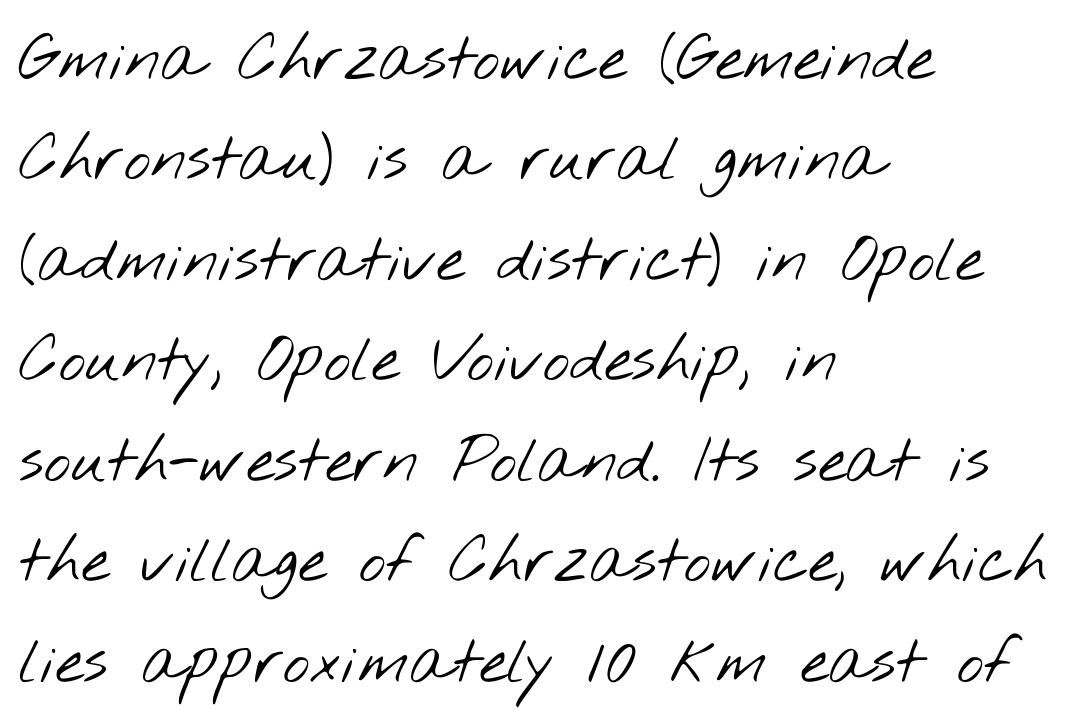
{"serif": "no", "bold": "no", "weight": "light", "width": "wide", "stroke_contrast": "low", "x_height": "small", "monospaced": "no", "underline": "no", "align": "left", "line_spacing": "normal", "line_spacing_ratio": 1.57, "letter_spacing": "normal", "letter_spacing_em": 0.0, "glyph_px": 64}
